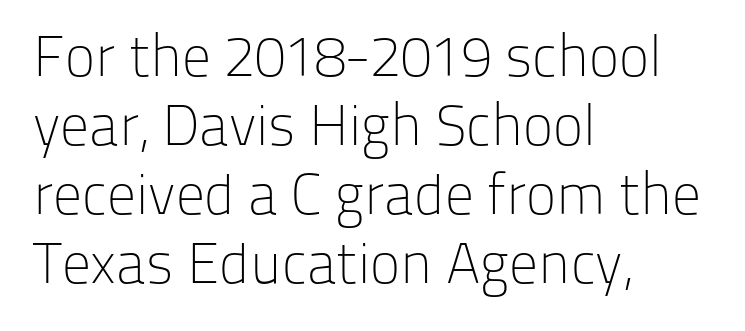
Q: Is the text bold? A: No.
Q: Is the text italic (slanted)? A: No, it is upright.
Q: Is the typeface a serif or a sans-serif typeface? A: Sans-serif.
Q: Is the text underlined? A: No.
Q: How is the paragraph aligned? A: Left-aligned.
Q: Is the spacing between letters normal or unusually wide? A: Normal.
Q: Width (condensed, normal, or wide)? A: Normal.
Q: Stroke contrast? A: Low.
Q: x-height? A: Medium.
Q: Monospaced? A: No.
